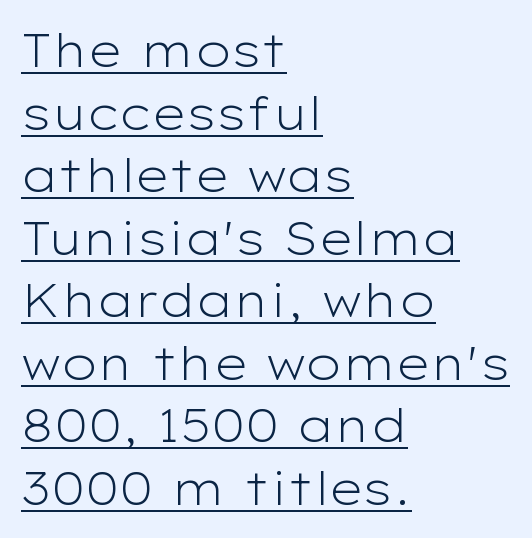
The image shows 46 px light, wide sans-serif type, upright; set left-aligned, normal line spacing (1.36x), normal letter spacing, underlined; low stroke contrast and a medium x-height.
